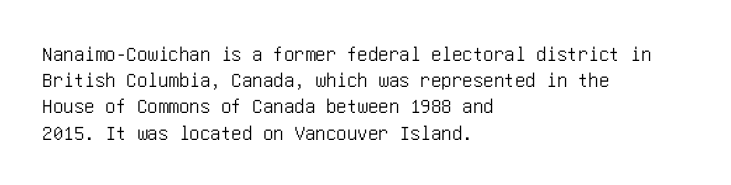
A typesetter would call this leading conventional body-copy spacing. Upright lettering throughout. This rendering uses left alignment, leaving the right contour irregular. The letterforms sit shoulder to shoulder at normal distance. Decoration check: the copy has no underline.
